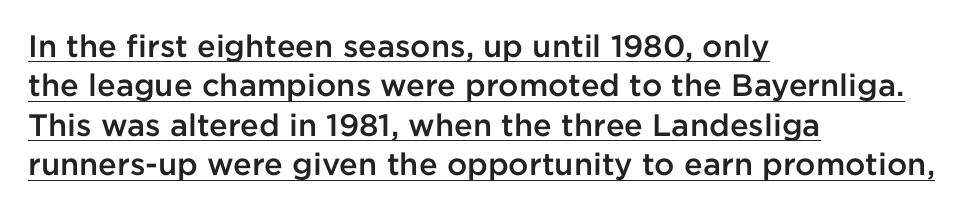
{"serif": "no", "italic": "no", "bold": "semi", "weight": "semibold", "width": "normal", "stroke_contrast": "low", "x_height": "medium", "monospaced": "no", "underline": "yes", "align": "left", "line_spacing": "normal", "line_spacing_ratio": 1.27, "letter_spacing": "normal", "letter_spacing_em": 0.0, "glyph_px": 31}
